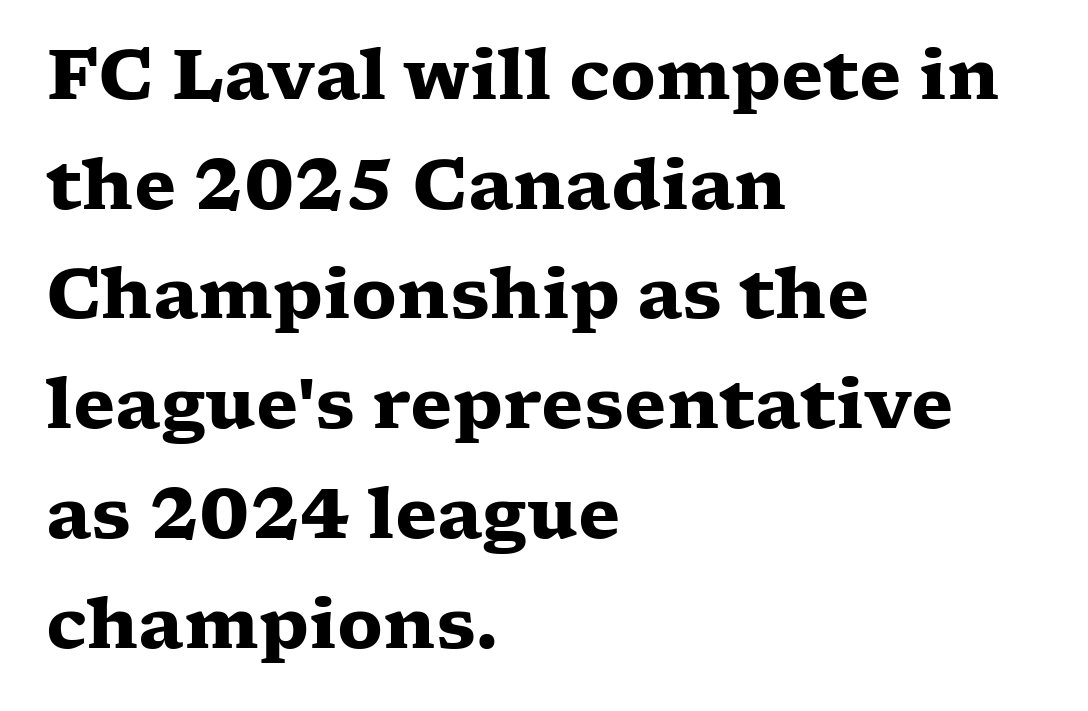
The image shows 69 px heavy, wide serif type, upright; set left-aligned, normal line spacing (1.59x), normal letter spacing, not underlined; low stroke contrast and a medium x-height.
